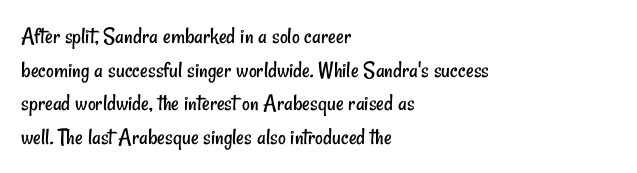
Q: Is the text bold? A: No.
Q: Is the text underlined? A: No.
Q: How is the paragraph aligned? A: Left-aligned.
Q: Is the spacing between letters normal or unusually wide? A: Normal.
Q: Is the spacing between lines tight, normal or loose? A: Normal.
